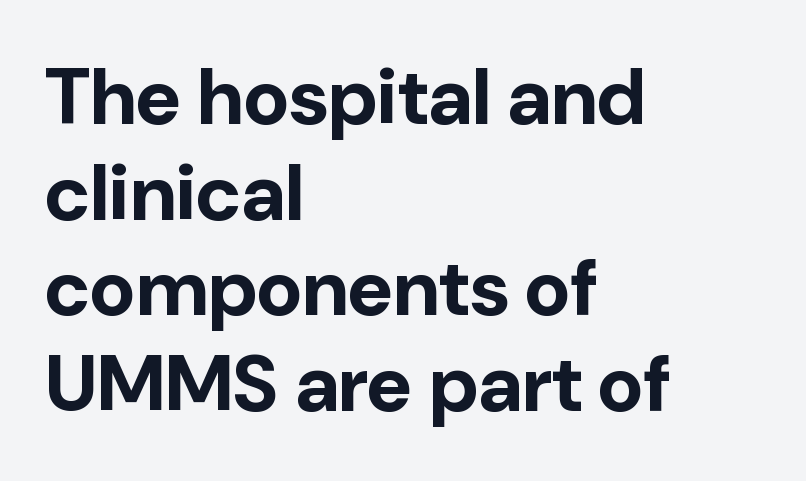
Q: Is the text bold? A: Yes.
Q: Is the text italic (slanted)? A: No, it is upright.
Q: Is the typeface a serif or a sans-serif typeface? A: Sans-serif.
Q: Is the text underlined? A: No.
Q: How is the paragraph aligned? A: Left-aligned.
Q: Is the spacing between letters normal or unusually wide? A: Normal.
Q: Width (condensed, normal, or wide)? A: Normal.
Q: Stroke contrast? A: Low.
Q: x-height? A: Medium.
Q: Monospaced? A: No.
